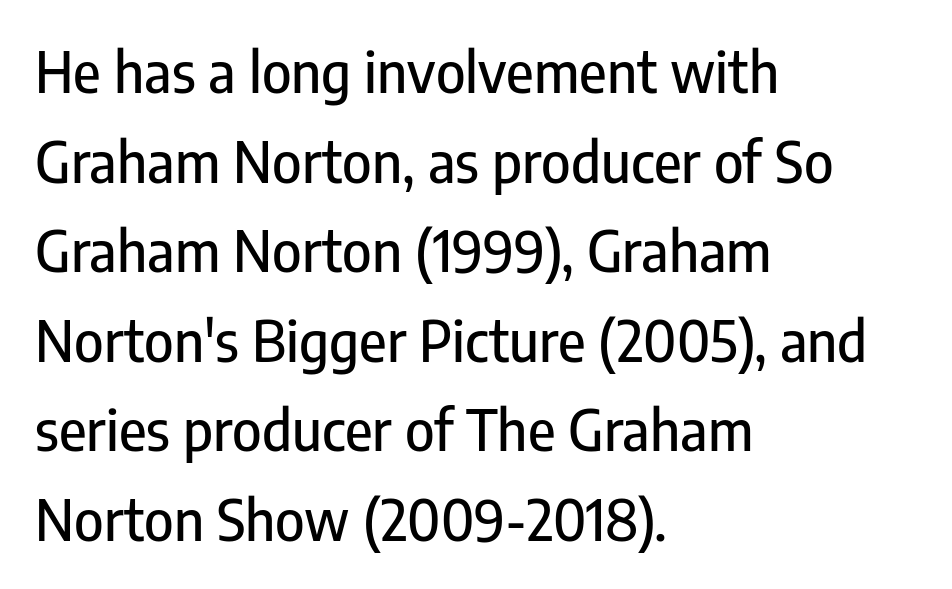
Left-aligned paragraph, ragged on the right. Only glyphs here, with clear space below each row. Tracking value appears to be zero — textbook default spacing. This sample has the flowing, uneven cadence of proportional lettering.
